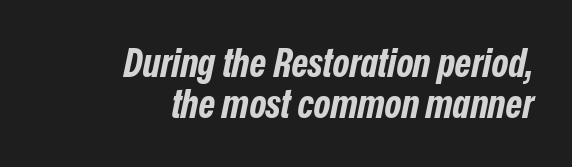
Q: Is the text bold? A: Yes.
Q: Is the text italic (slanted)? A: Yes, it leans right by about 12 degrees.
Q: Is the text underlined? A: No.
Q: How is the paragraph aligned? A: Right-aligned.
Q: Is the spacing between letters normal or unusually wide? A: Normal.
Q: Is the spacing between lines tight, normal or loose? A: Tight.
Q: Width (condensed, normal, or wide)? A: Condensed.
Q: Stroke contrast? A: Low.
Q: x-height? A: Medium.
Q: Monospaced? A: No.
